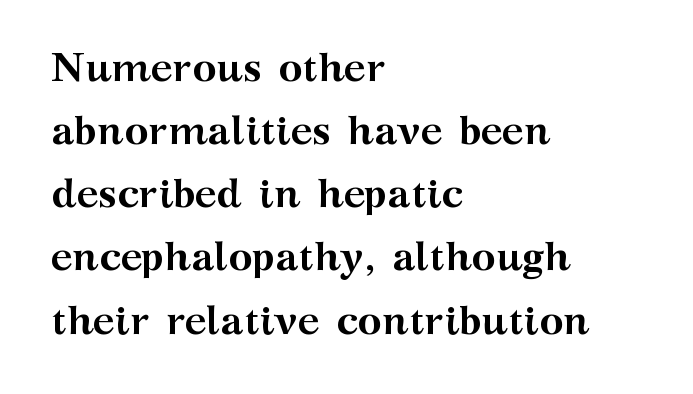
{"serif": "yes", "italic": "no", "bold": "yes", "weight": "semibold", "width": "wide", "stroke_contrast": "medium", "x_height": "medium", "monospaced": "no", "underline": "no", "align": "left", "line_spacing": "normal", "line_spacing_ratio": 1.54, "letter_spacing": "normal", "letter_spacing_em": 0.0, "glyph_px": 41}
